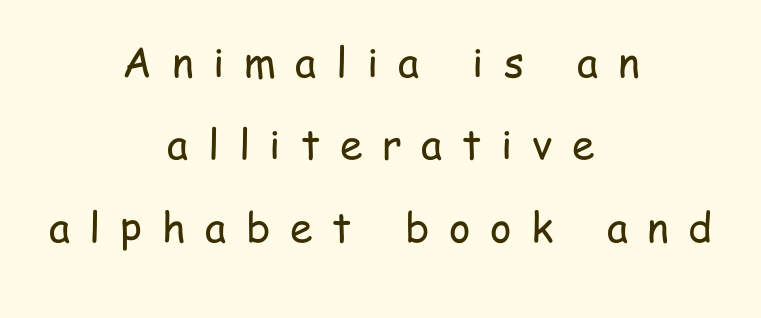
Q: Is the text bold? A: No.
Q: Is the text italic (slanted)? A: No, it is upright.
Q: Is the typeface a serif or a sans-serif typeface? A: Sans-serif.
Q: Is the text underlined? A: No.
Q: How is the paragraph aligned? A: Centered.
Q: Is the spacing between letters normal or unusually wide? A: Unusually wide.
Q: Is the spacing between lines tight, normal or loose? A: Loose.
Q: Width (condensed, normal, or wide)? A: Condensed.
Q: Stroke contrast? A: Low.
Q: x-height? A: Medium.
Q: Monospaced? A: No.
